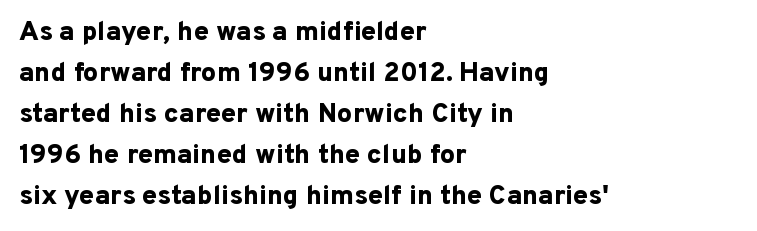
The image shows 27 px bold type, upright; set left-aligned, normal line spacing (1.52x), normal letter spacing, not underlined.
